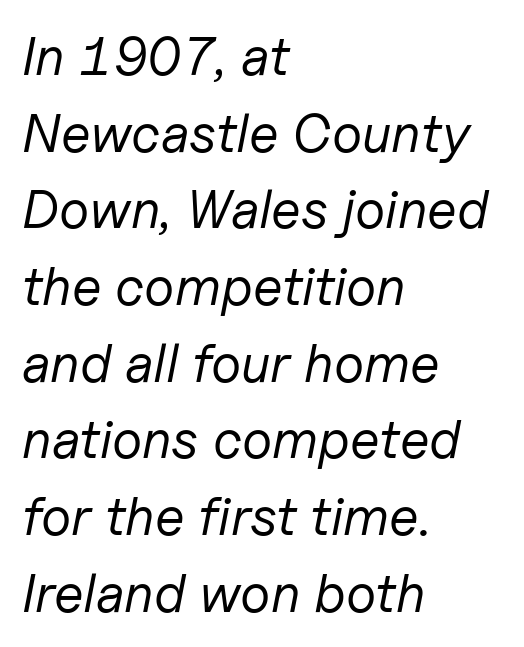
Q: Is the text bold? A: No.
Q: Is the text italic (slanted)? A: Yes, it leans right by about 11 degrees.
Q: Is the text underlined? A: No.
Q: How is the paragraph aligned? A: Left-aligned.
Q: Is the spacing between letters normal or unusually wide? A: Normal.
Q: Is the spacing between lines tight, normal or loose? A: Normal.
Q: Width (condensed, normal, or wide)? A: Normal.
Q: Stroke contrast? A: Low.
Q: x-height? A: Medium.
Q: Monospaced? A: No.
